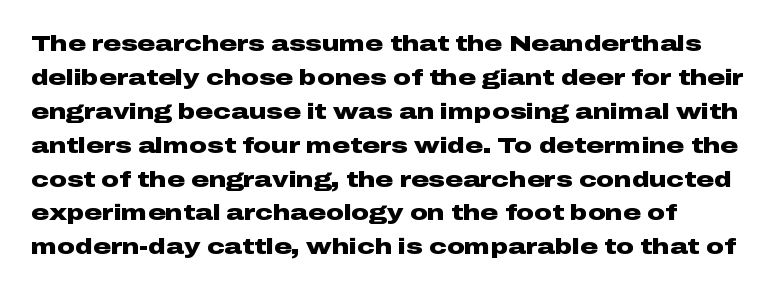
Q: Is the text bold? A: Yes.
Q: Is the text italic (slanted)? A: No, it is upright.
Q: Is the text underlined? A: No.
Q: Is the spacing between letters normal or unusually wide? A: Normal.
Q: Is the spacing between lines tight, normal or loose? A: Normal.
